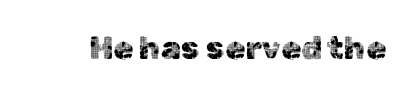
Q: Is the text italic (slanted)? A: No, it is upright.
Q: Is the typeface a serif or a sans-serif typeface? A: Sans-serif.
Q: Is the text underlined? A: No.
Q: Is the spacing between letters normal or unusually wide? A: Normal.
Q: Width (condensed, normal, or wide)? A: Normal.
Q: x-height? A: Medium.
Q: Monospaced? A: No.
